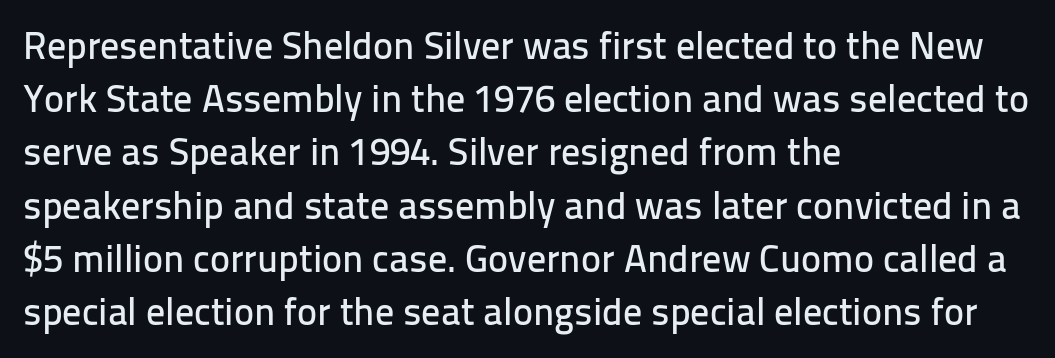
{"serif": "no", "italic": "no", "width": "normal", "stroke_contrast": "low", "x_height": "medium", "monospaced": "no", "underline": "no", "align": "left", "line_spacing": "normal", "line_spacing_ratio": 1.4, "letter_spacing": "normal", "letter_spacing_em": 0.0, "glyph_px": 38}
